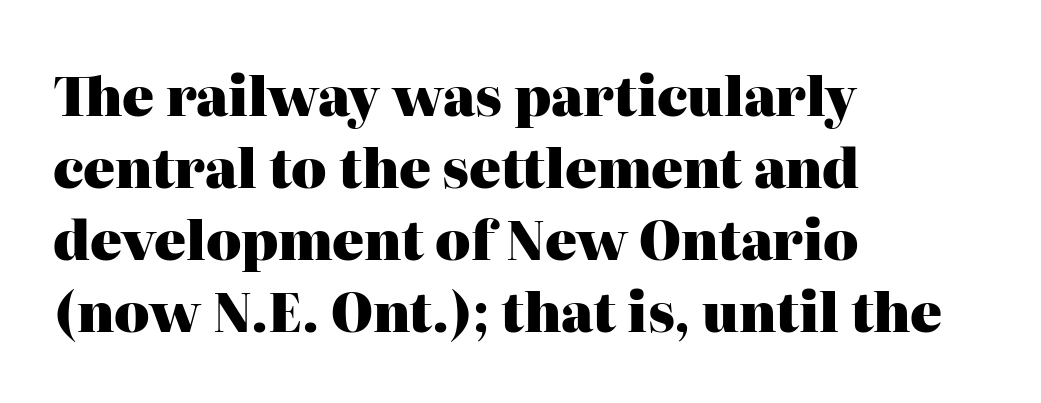
Q: Is the text bold? A: Yes.
Q: Is the text italic (slanted)? A: No, it is upright.
Q: Is the typeface a serif or a sans-serif typeface? A: Serif.
Q: Is the text underlined? A: No.
Q: How is the paragraph aligned? A: Left-aligned.
Q: Is the spacing between letters normal or unusually wide? A: Normal.
Q: Is the spacing between lines tight, normal or loose? A: Normal.
Q: Width (condensed, normal, or wide)? A: Normal.
Q: Stroke contrast? A: High.
Q: x-height? A: Medium.
Q: Monospaced? A: No.
